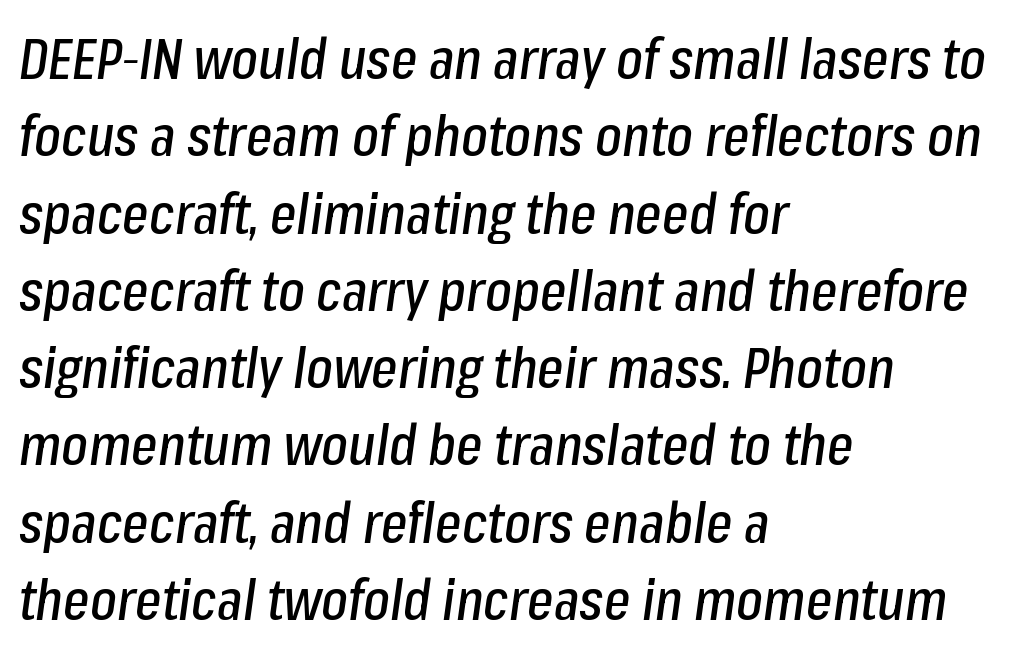
Q: Is the text italic (slanted)? A: Yes, it leans right by about 8 degrees.
Q: Is the text underlined? A: No.
Q: How is the paragraph aligned? A: Left-aligned.
Q: Is the spacing between letters normal or unusually wide? A: Normal.
Q: Is the spacing between lines tight, normal or loose? A: Normal.
Q: Width (condensed, normal, or wide)? A: Condensed.
Q: Stroke contrast? A: Low.
Q: x-height? A: Medium.
Q: Monospaced? A: No.
